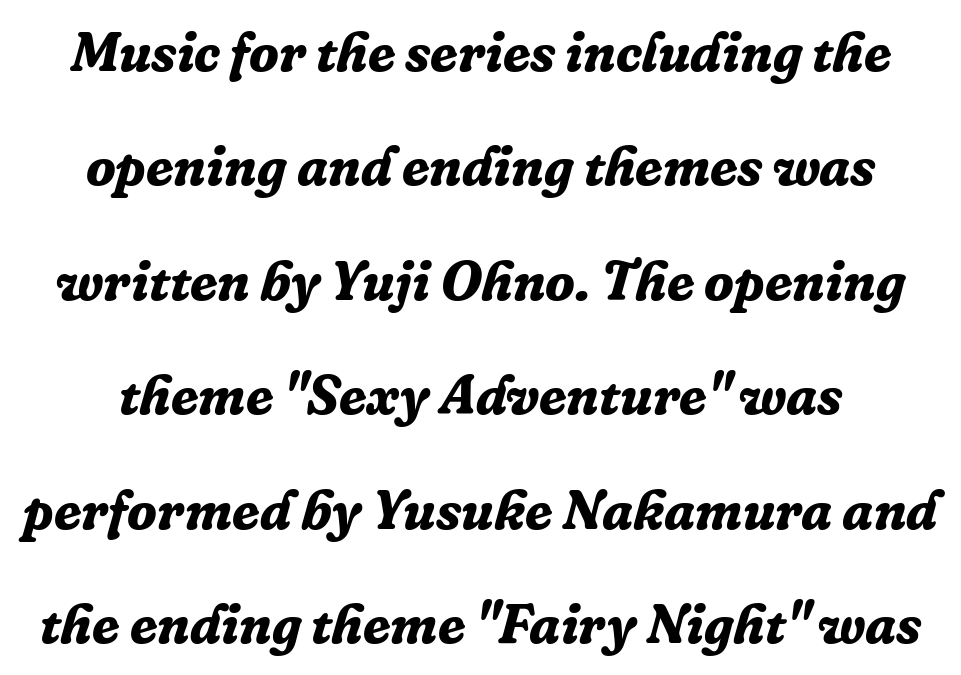
The text carries the slant typical of an italic or oblique font. The specimen omits any rule beneath the text block's lines. Old-style or modern, the face here clearly has serifs. Tracking here is standard; glyphs follow each other at the usual distance.
